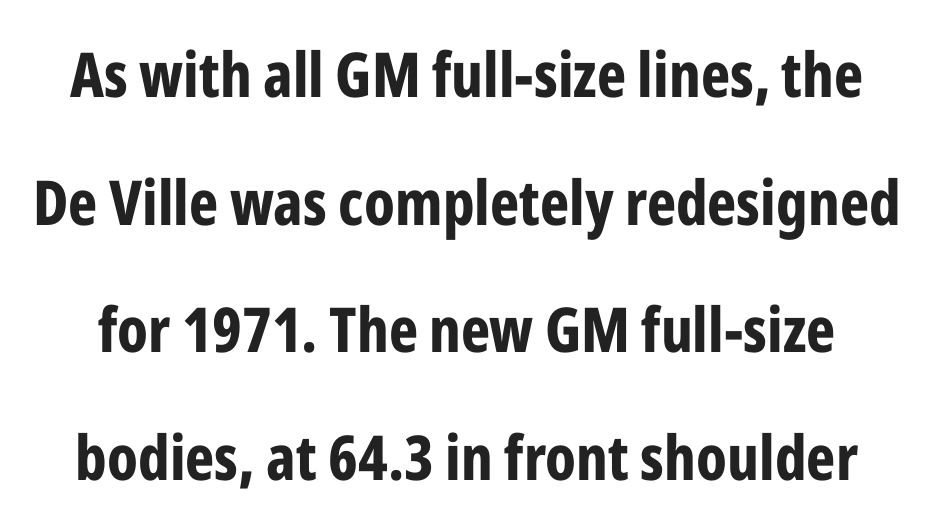
The type sits square on the baseline with zero lean. Standard letterfit; no display-style spreading of the glyphs. The rendering uses natural spacing where letterforms have individual widths. The zone under the glyphs is completely vacant.
